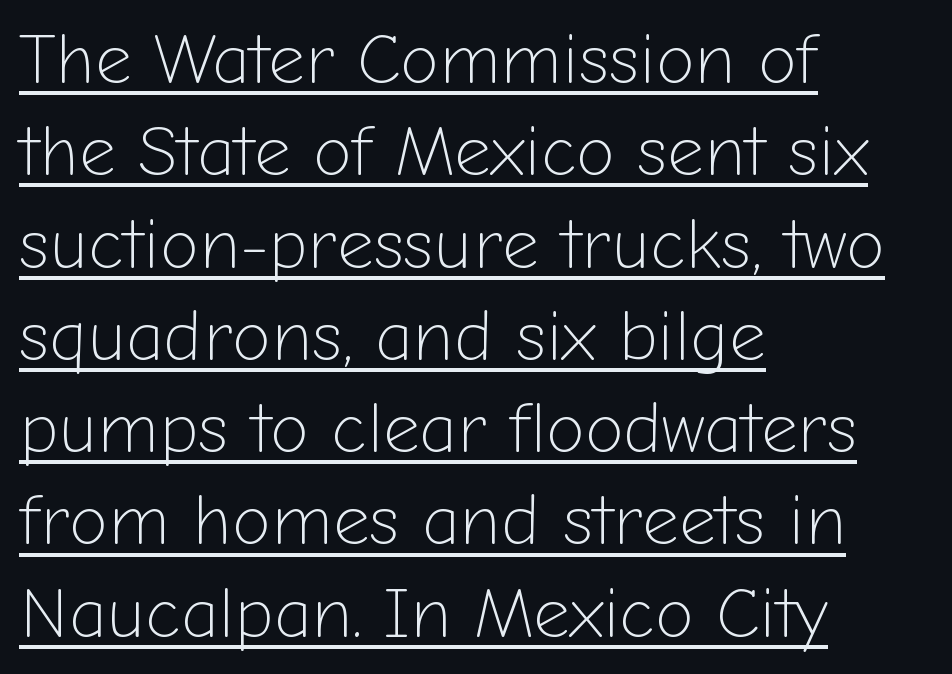
This is roman type, the default non-slanted kind. Is there much room between lines? A standard amount, neither cramped nor airy. No extra ink here — the face is not bold. Regarding serifs, this sample does without them.
